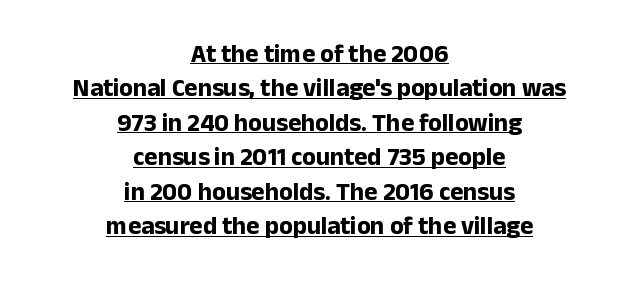
{"italic": "no", "bold": "yes", "underline": "yes", "align": "center", "line_spacing": "normal", "line_spacing_ratio": 1.38, "letter_spacing": "normal", "letter_spacing_em": 0.0, "glyph_px": 25}
